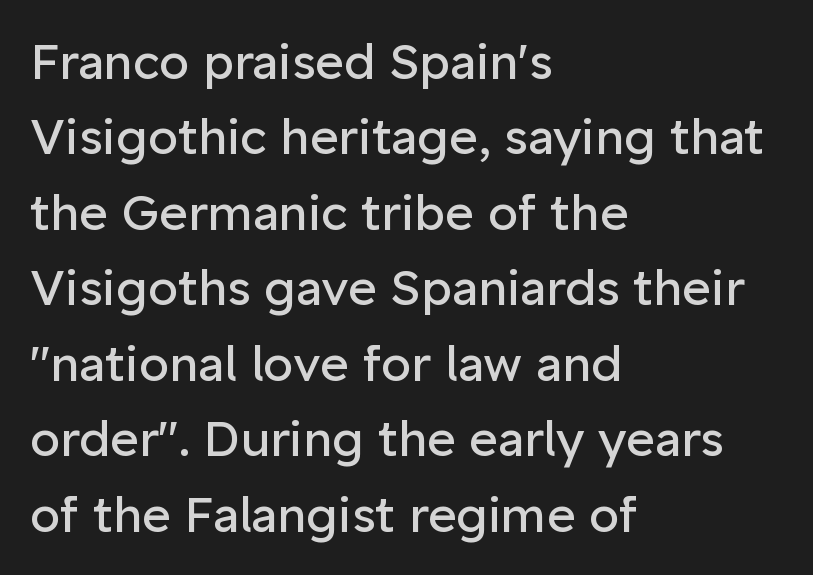
{"serif": "no", "italic": "no", "bold": "no", "weight": "regular", "width": "normal", "stroke_contrast": "low", "x_height": "medium", "monospaced": "no", "underline": "no", "align": "left", "line_spacing": "normal", "line_spacing_ratio": 1.54, "letter_spacing": "normal", "letter_spacing_em": 0.0, "glyph_px": 49}
